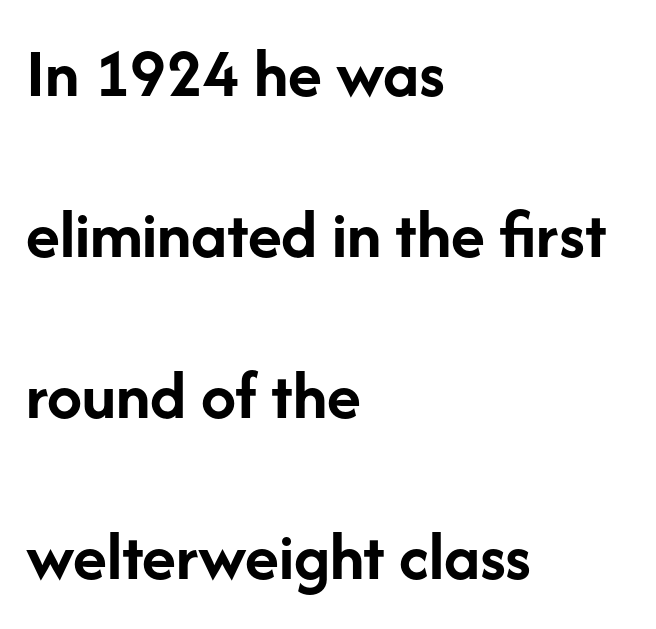
{"serif": "no", "italic": "no", "bold": "yes", "weight": "semibold", "width": "normal", "stroke_contrast": "low", "x_height": "medium", "monospaced": "no", "underline": "no", "align": "left", "line_spacing": "loose", "line_spacing_ratio": 2.3, "letter_spacing": "normal", "letter_spacing_em": 0.0, "glyph_px": 70}
